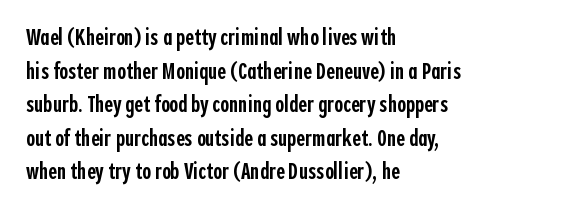
The image shows 24 px text type, upright; set left-aligned, normal line spacing (1.4x), normal letter spacing, not underlined.
